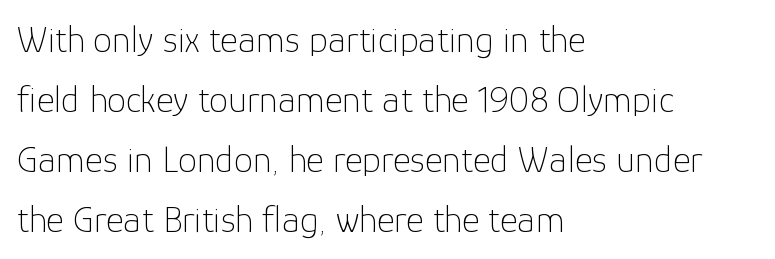
Q: Is the text bold? A: No.
Q: Is the text italic (slanted)? A: No, it is upright.
Q: Is the typeface a serif or a sans-serif typeface? A: Sans-serif.
Q: Is the text underlined? A: No.
Q: How is the paragraph aligned? A: Left-aligned.
Q: Is the spacing between letters normal or unusually wide? A: Normal.
Q: Is the spacing between lines tight, normal or loose? A: Normal.
Q: Width (condensed, normal, or wide)? A: Normal.
Q: Stroke contrast? A: Low.
Q: x-height? A: Medium.
Q: Monospaced? A: No.
